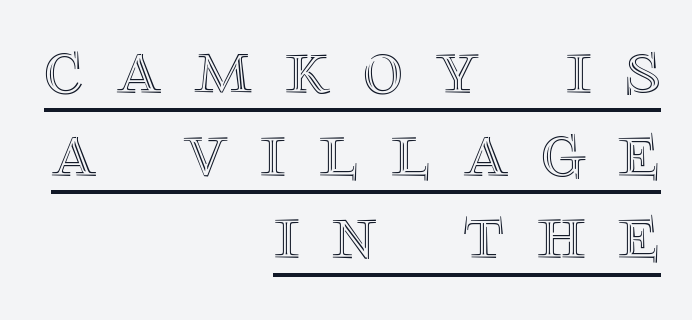
The image shows 78 px text type, upright; set right-aligned, tight line spacing (1.06x), unusually wide letter spacing (+0.42 em), underlined; a large x-height.
